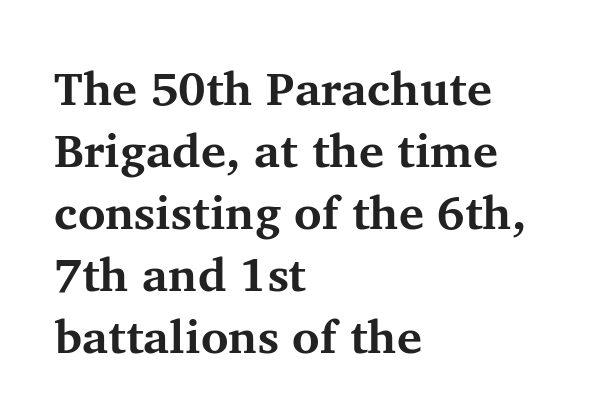
The image shows 47 px bold serif type, upright; set left-aligned, normal line spacing (1.32x), normal letter spacing, not underlined; medium stroke contrast and a medium x-height.
